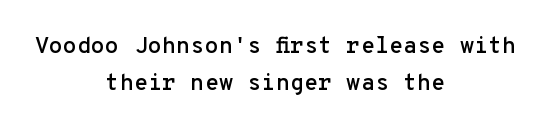
No italicization has been applied; the sample stays upright. The setting favours the middle, as headings and verse often do. Baseline-to-baseline distance is the conventional proportion of letter height. A typesetter would call this zero additional tracking. Underline: absent.
